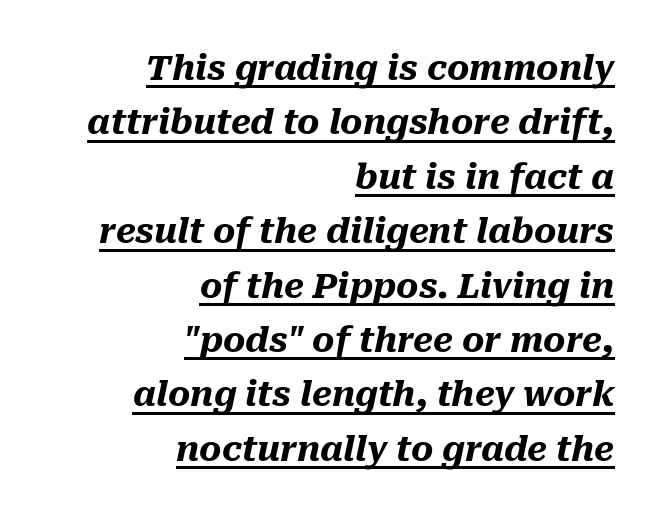
Q: Is the text bold? A: Yes.
Q: Is the text italic (slanted)? A: Yes, it leans right by about 10 degrees.
Q: Is the text underlined? A: Yes.
Q: How is the paragraph aligned? A: Right-aligned.
Q: Is the spacing between letters normal or unusually wide? A: Normal.
Q: Is the spacing between lines tight, normal or loose? A: Normal.
Q: Width (condensed, normal, or wide)? A: Normal.
Q: Stroke contrast? A: Medium.
Q: x-height? A: Medium.
Q: Monospaced? A: No.
